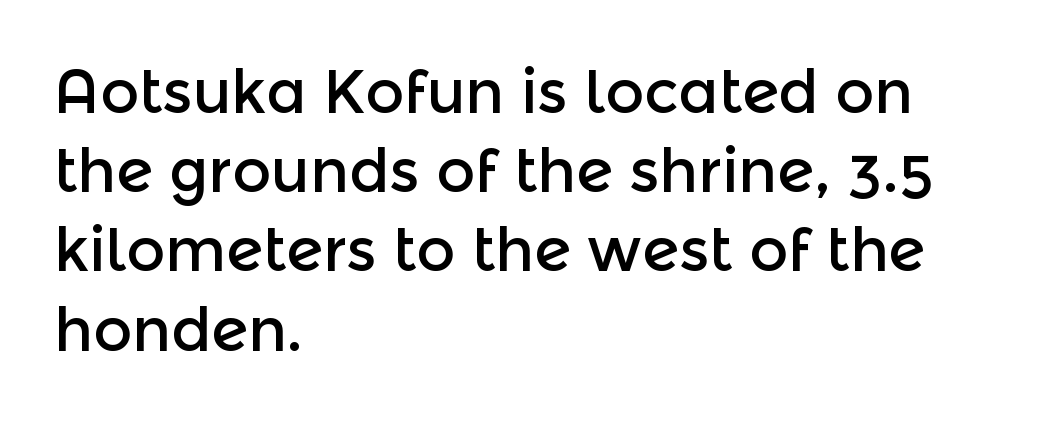
The image shows 60 px sans-serif type, upright; set left-aligned, normal line spacing (1.32x), normal letter spacing, not underlined; a medium x-height.
